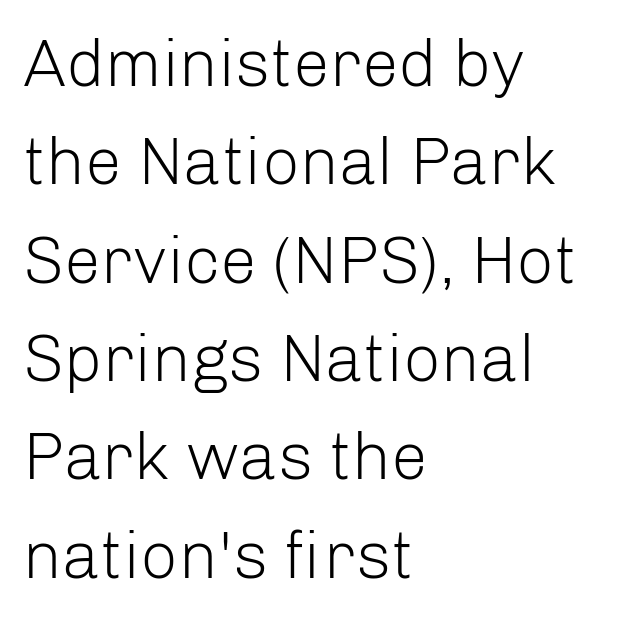
The image shows 66 px light sans-serif type, upright; set left-aligned, normal line spacing (1.49x), normal letter spacing, not underlined; low stroke contrast and a medium x-height.
